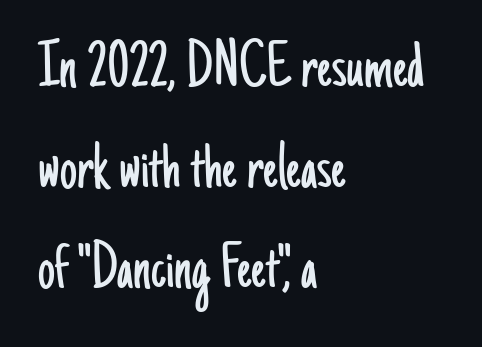
The image shows 68 px light, condensed sans-serif type, upright; set left-aligned, normal line spacing (1.48x), normal letter spacing, not underlined; low stroke contrast and a small x-height.
